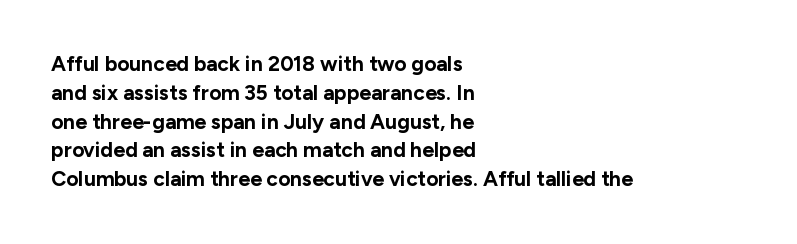
The image shows 21 px bold type, upright; set left-aligned, normal line spacing (1.37x), normal letter spacing, not underlined.
